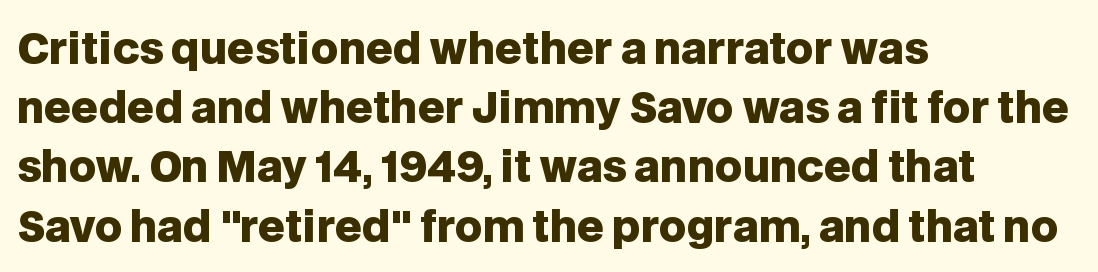
Q: Is the text bold? A: Yes.
Q: Is the text italic (slanted)? A: No, it is upright.
Q: Is the typeface a serif or a sans-serif typeface? A: Sans-serif.
Q: Is the text underlined? A: No.
Q: How is the paragraph aligned? A: Left-aligned.
Q: Is the spacing between letters normal or unusually wide? A: Normal.
Q: Is the spacing between lines tight, normal or loose? A: Normal.
Q: Width (condensed, normal, or wide)? A: Normal.
Q: Stroke contrast? A: Low.
Q: x-height? A: Large.
Q: Monospaced? A: No.
